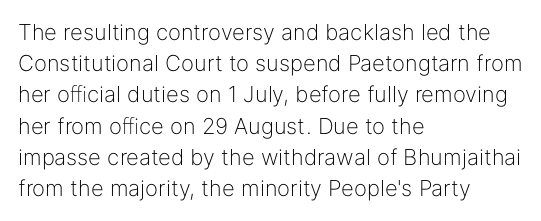
{"italic": "no", "bold": "no", "underline": "no", "align": "left", "line_spacing": "normal", "line_spacing_ratio": 1.42, "letter_spacing": "normal", "letter_spacing_em": 0.0, "glyph_px": 22}
